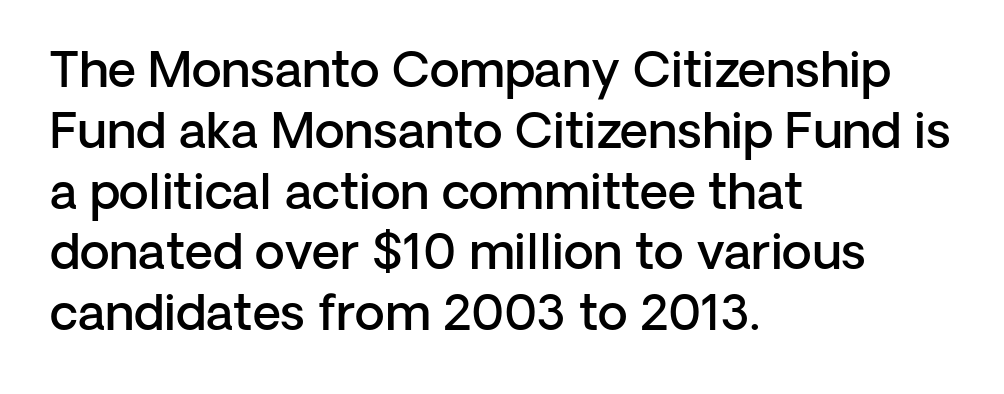
Each glyph is drawn with semibold strokes, heavier than normal yet not fully bold. Left-aligned paragraph, ragged on the right. Looks like regular typesetting: each glyph gets only the width it needs. Type without underlining. These lines are composed in type without serifs.
